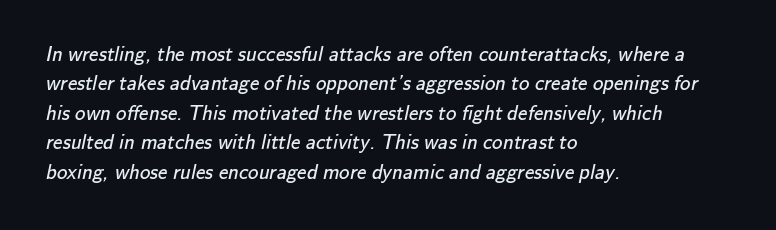
Q: Is the text bold? A: No.
Q: Is the text underlined? A: No.
Q: How is the paragraph aligned? A: Left-aligned.
Q: Is the spacing between letters normal or unusually wide? A: Normal.
Q: Is the spacing between lines tight, normal or loose? A: Normal.
